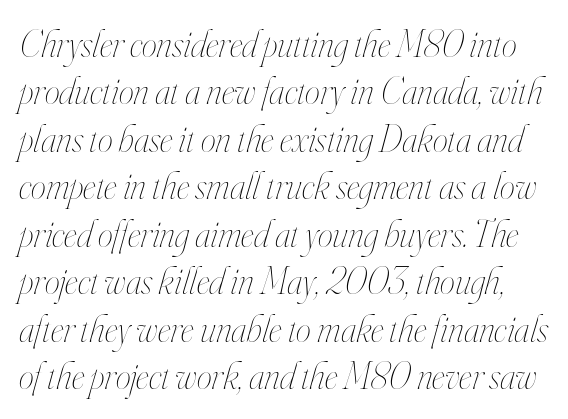
{"italic": "yes", "lean": "right", "slant_degrees": 16, "bold": "no", "weight": "thin", "width": "condensed", "stroke_contrast": "high", "x_height": "small", "monospaced": "no", "underline": "no", "line_spacing": "normal", "line_spacing_ratio": 1.25, "letter_spacing": "normal", "letter_spacing_em": 0.0, "glyph_px": 38}
